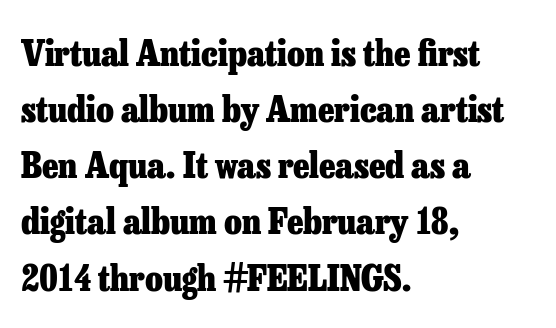
Each letter keeps its own natural width here, so spacing adapts to shape. Typographically, this falls in the serif category. The lettering stays uniformly vertical, giving the passage a roman look. Underlining? Definitely not there. How are the letters spaced? Ordinarily, with no added tracking. These lines carry a lot of weight — the face is fully bold.
